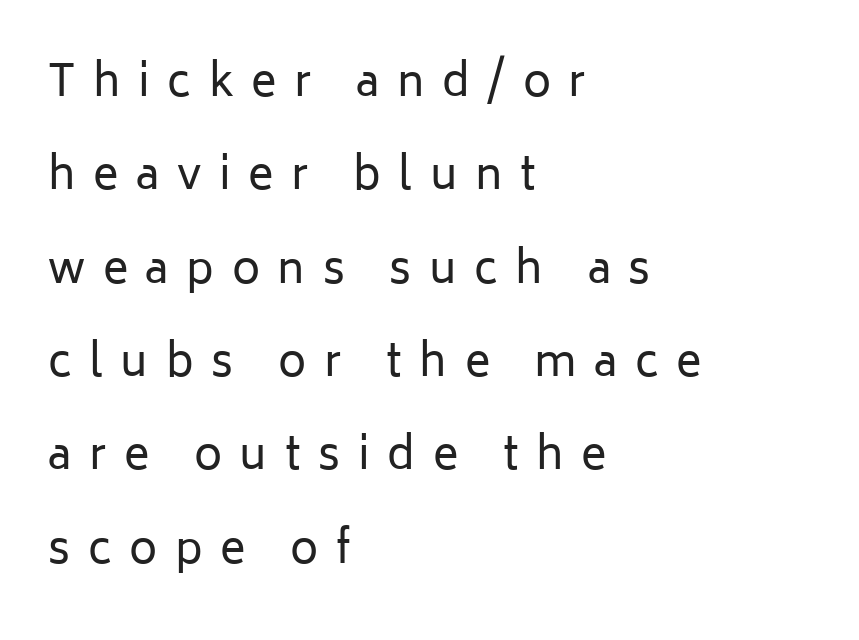
{"serif": "no", "italic": "no", "bold": "no", "weight": "regular", "width": "normal", "stroke_contrast": "low", "x_height": "medium", "monospaced": "no", "underline": "no", "align": "left", "line_spacing": "loose", "line_spacing_ratio": 2.17, "letter_spacing": "wide", "letter_spacing_em": 0.41, "glyph_px": 43}
